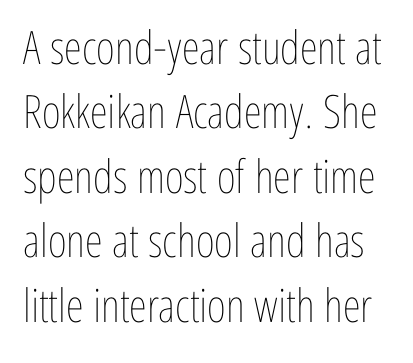
The image shows 46 px thin, condensed type, upright; set normal line spacing (1.4x), normal letter spacing, not underlined; low stroke contrast and a medium x-height.
